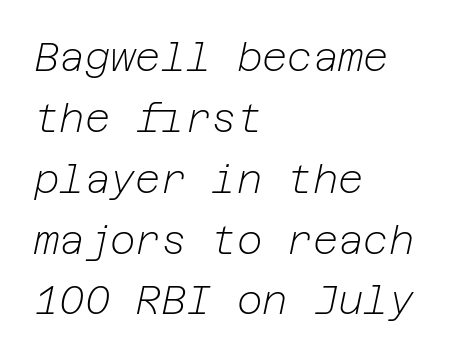
Q: Is the text bold? A: No.
Q: Is the text italic (slanted)? A: Yes, it leans right by about 12 degrees.
Q: Is the text underlined? A: No.
Q: How is the paragraph aligned? A: Left-aligned.
Q: Is the spacing between letters normal or unusually wide? A: Normal.
Q: Is the spacing between lines tight, normal or loose? A: Normal.
Q: Width (condensed, normal, or wide)? A: Normal.
Q: Stroke contrast? A: Low.
Q: x-height? A: Medium.
